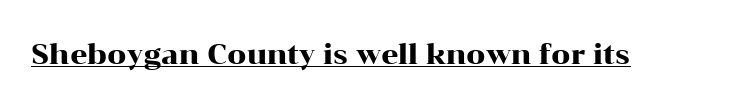
The image shows 27 px text type, upright; set normal letter spacing, underlined.
